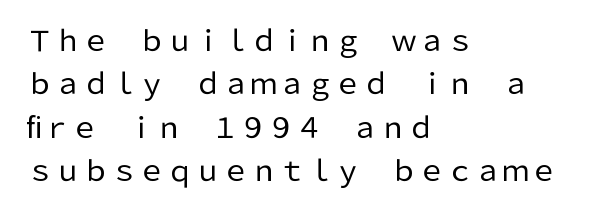
The image shows 28 px regular-weight sans-serif type, upright; set left-aligned, normal line spacing (1.55x), normal letter spacing, not underlined; low stroke contrast and a medium x-height.
